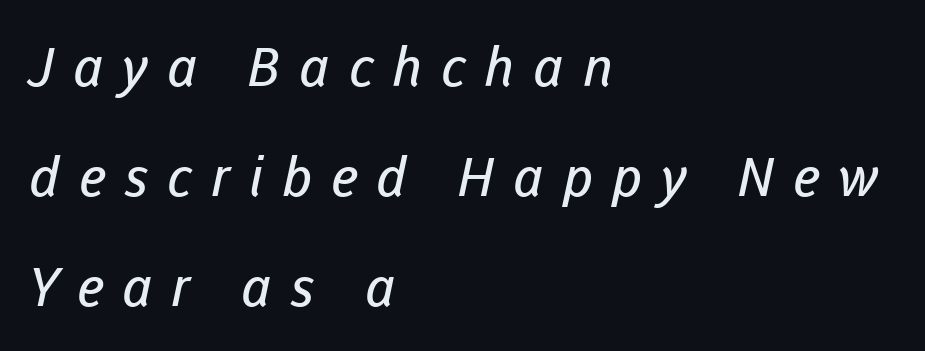
The image shows 54 px regular-weight sans-serif type; set left-aligned, loose line spacing (2.04x), unusually wide letter spacing (+0.35 em), not underlined; low stroke contrast and a medium x-height.
